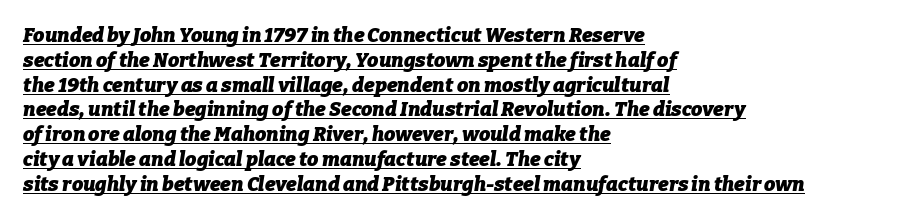
{"italic": "yes", "lean": "right", "slant_degrees": 9, "bold": "yes", "underline": "yes", "align": "left", "line_spacing_ratio": 1.24, "letter_spacing": "normal", "letter_spacing_em": 0.0, "glyph_px": 20}
